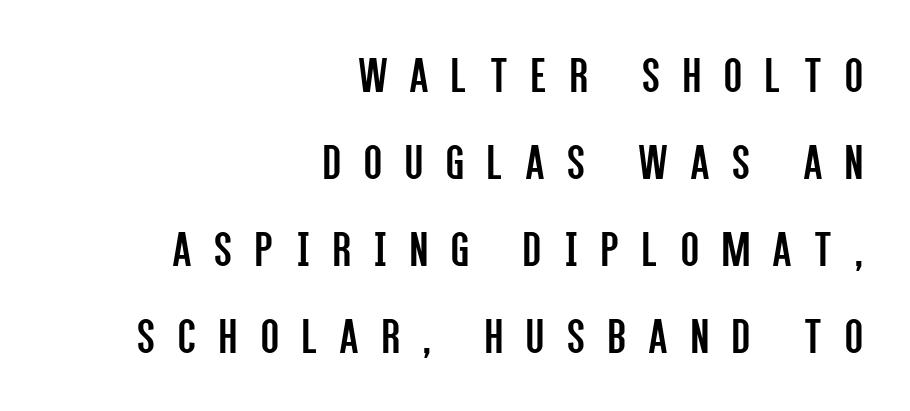
Q: Is the text bold? A: No.
Q: Is the text italic (slanted)? A: No, it is upright.
Q: Is the typeface a serif or a sans-serif typeface? A: Sans-serif.
Q: Is the text underlined? A: No.
Q: How is the paragraph aligned? A: Right-aligned.
Q: Is the spacing between letters normal or unusually wide? A: Unusually wide.
Q: Is the spacing between lines tight, normal or loose? A: Normal.
Q: Width (condensed, normal, or wide)? A: Condensed.
Q: Stroke contrast? A: Low.
Q: x-height? A: Large.
Q: Monospaced? A: No.
